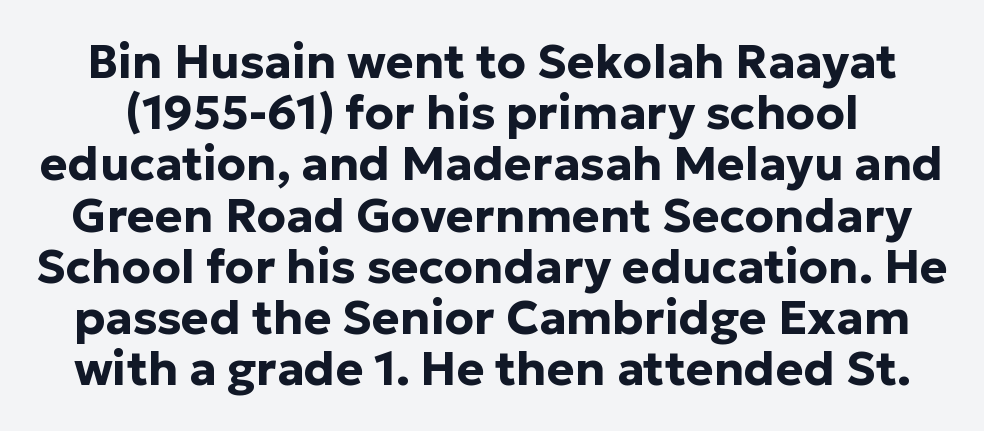
{"serif": "no", "italic": "no", "bold": "yes", "weight": "bold", "width": "normal", "stroke_contrast": "low", "x_height": "medium", "monospaced": "no", "underline": "no", "line_spacing": "tight", "line_spacing_ratio": 1.09, "letter_spacing": "normal", "letter_spacing_em": 0.0, "glyph_px": 47}
